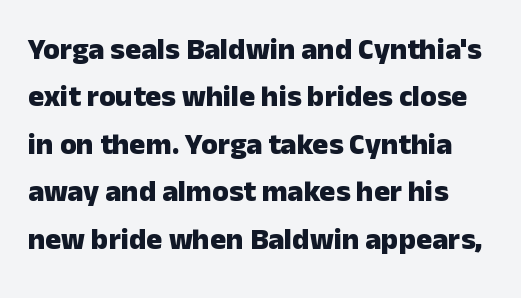
Q: Is the text bold? A: Yes.
Q: Is the text italic (slanted)? A: No, it is upright.
Q: Is the typeface a serif or a sans-serif typeface? A: Sans-serif.
Q: Is the text underlined? A: No.
Q: Is the spacing between letters normal or unusually wide? A: Normal.
Q: Is the spacing between lines tight, normal or loose? A: Normal.
Q: Width (condensed, normal, or wide)? A: Normal.
Q: Stroke contrast? A: Low.
Q: x-height? A: Medium.
Q: Monospaced? A: No.
